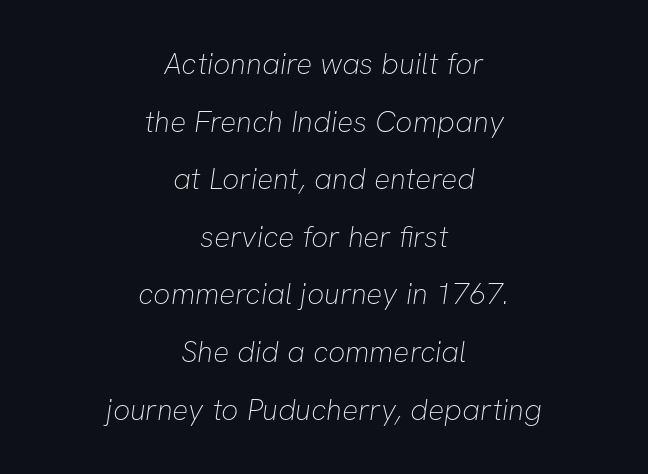
This sample trades compactness for vertical openness between lines. The passage shown is typeset with a sans-serif family. The strokes are not fattened; the text isn't bold. The face used here is proportionally spaced, like ordinary book or web type. Notice how the passage keeps no hard edge, just a central spine.
